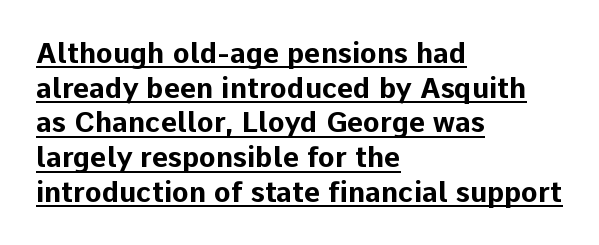
Q: Is the text bold? A: Yes.
Q: Is the text italic (slanted)? A: No, it is upright.
Q: Is the typeface a serif or a sans-serif typeface? A: Sans-serif.
Q: Is the text underlined? A: Yes.
Q: How is the paragraph aligned? A: Left-aligned.
Q: Is the spacing between letters normal or unusually wide? A: Normal.
Q: Width (condensed, normal, or wide)? A: Normal.
Q: Stroke contrast? A: Low.
Q: x-height? A: Medium.
Q: Monospaced? A: No.
